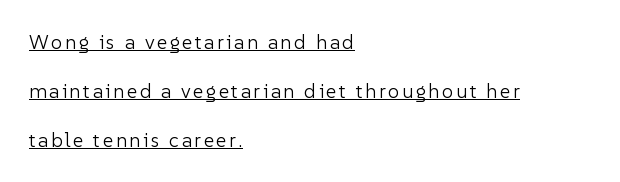
Q: Is the text bold? A: No.
Q: Is the text italic (slanted)? A: No, it is upright.
Q: Is the text underlined? A: Yes.
Q: How is the paragraph aligned? A: Left-aligned.
Q: Is the spacing between lines tight, normal or loose? A: Loose.
